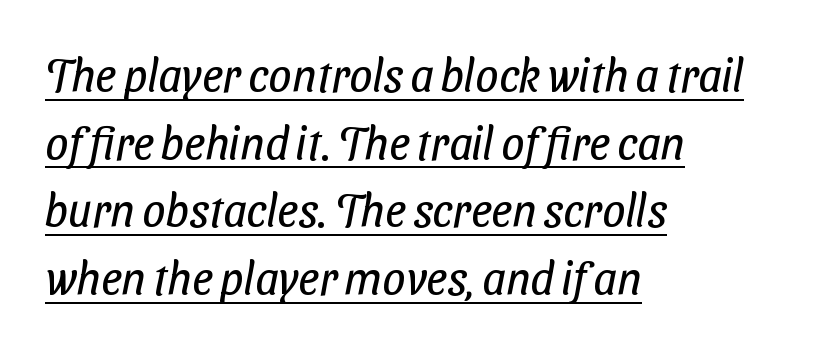
These lines are set flush left with a ragged right edge. Horizontal bands of white between lines are of average thickness. Beneath each row of characters lies a ruled line. The letters carry no serifs — their stems end cleanly without finishing strokes.
